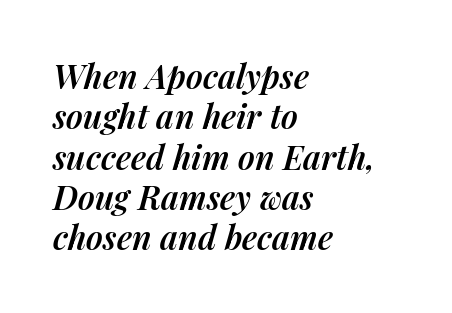
Proportional: the letters do not fall into vertical columns. Typeset ragged right — the left edge is the straight one. It's the slanting kind of type. Emphasis by weight is partial: semibold.
